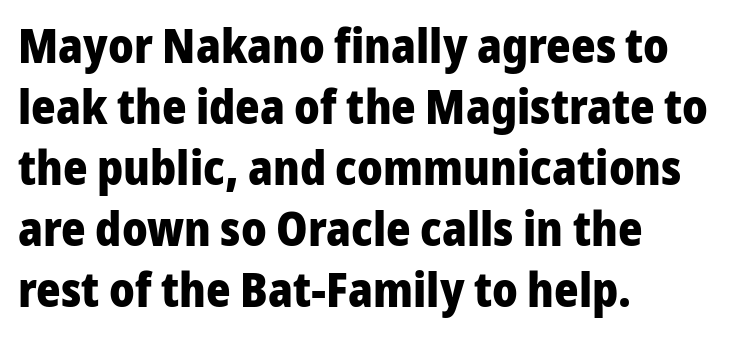
Q: Is the text bold? A: Yes.
Q: Is the text italic (slanted)? A: No, it is upright.
Q: Is the typeface a serif or a sans-serif typeface? A: Sans-serif.
Q: Is the text underlined? A: No.
Q: How is the paragraph aligned? A: Left-aligned.
Q: Is the spacing between letters normal or unusually wide? A: Normal.
Q: Is the spacing between lines tight, normal or loose? A: Normal.
Q: Width (condensed, normal, or wide)? A: Normal.
Q: Stroke contrast? A: Low.
Q: x-height? A: Medium.
Q: Monospaced? A: No.
